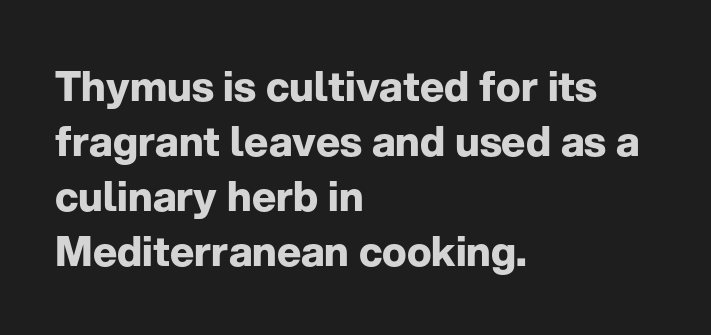
{"serif": "no", "italic": "no", "bold": "yes", "weight": "bold", "width": "normal", "stroke_contrast": "low", "x_height": "medium", "monospaced": "no", "underline": "no", "align": "left", "line_spacing": "normal", "line_spacing_ratio": 1.34, "letter_spacing": "normal", "letter_spacing_em": 0.0, "glyph_px": 41}
